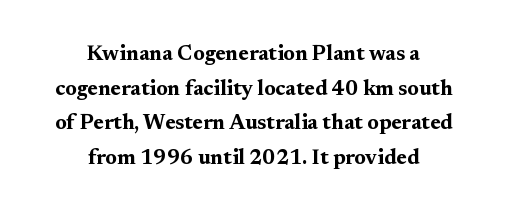
Inter-character spacing is left at the font's built-in metrics. Set as a true bold cut, around the 700 mark. The rag falls on both sides of this text block equally. Honestly, the row spacing looks completely unremarkable. Characters remain perfectly vertical along every line.
